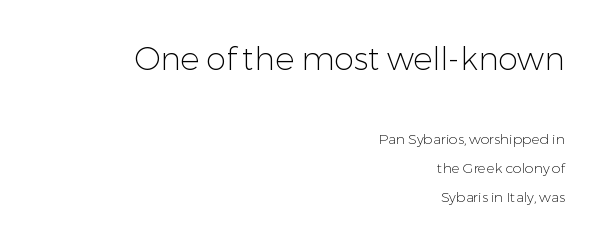
{"serif": "no", "italic": "no", "bold": "no", "weight": "light", "width": "normal", "stroke_contrast": "low", "x_height": "medium", "monospaced": "no", "underline": "no", "align": "right", "line_spacing": "loose", "line_spacing_ratio": 2.05, "letter_spacing": "normal", "letter_spacing_em": 0.0, "larger_block": "first", "size_ratio": 2.29, "glyph_px": 32}
